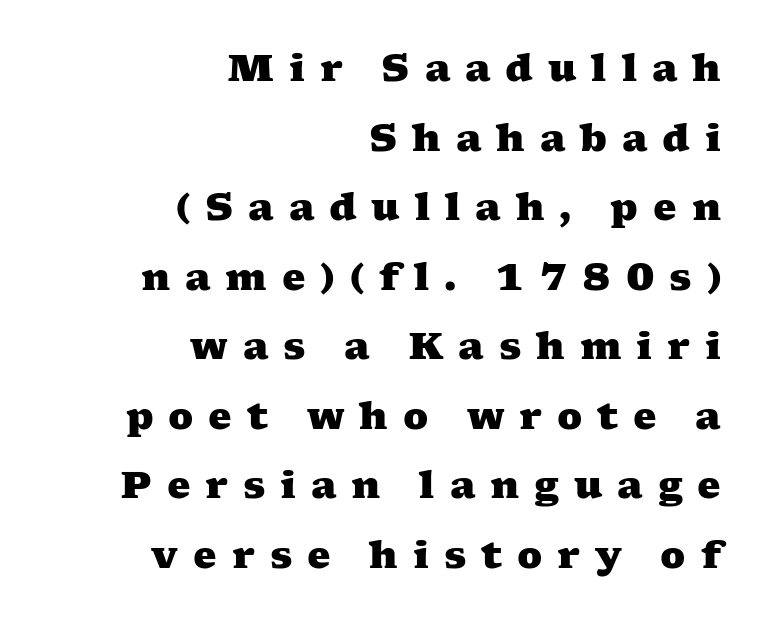
Q: Is the text bold? A: Yes.
Q: Is the typeface a serif or a sans-serif typeface? A: Serif.
Q: Is the text underlined? A: No.
Q: How is the paragraph aligned? A: Right-aligned.
Q: Is the spacing between letters normal or unusually wide? A: Unusually wide.
Q: Width (condensed, normal, or wide)? A: Wide.
Q: Stroke contrast? A: Medium.
Q: x-height? A: Medium.
Q: Monospaced? A: No.
